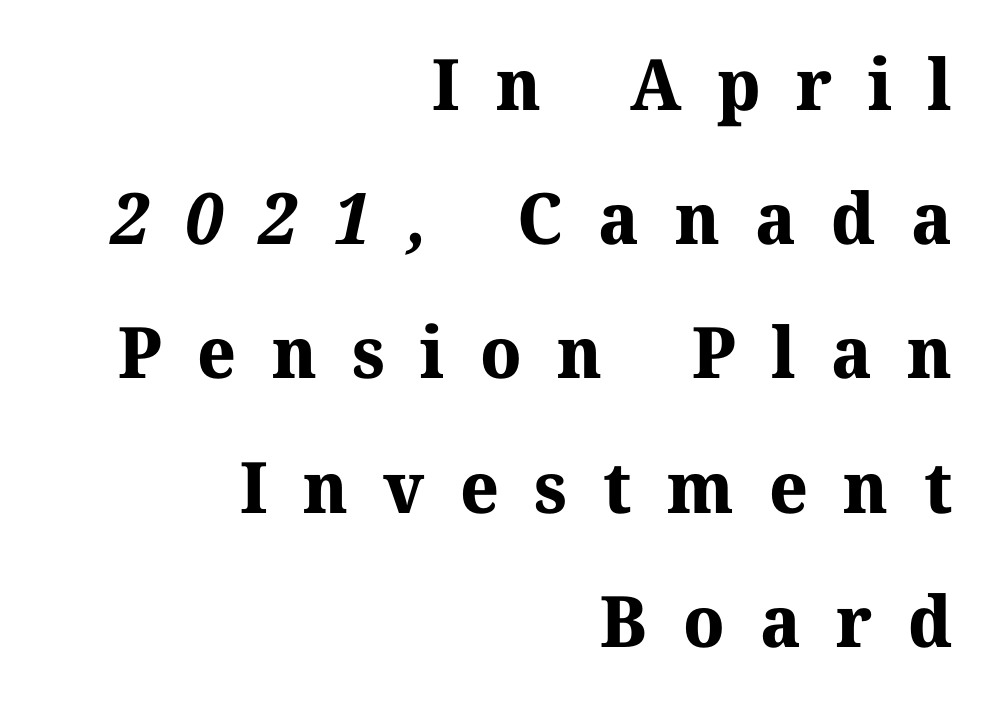
A typesetter would label this face a serif. The paragraph has a hard right edge and a soft left edge. The tracking jumps out immediately: characters are airy and widely separated. Heavy-handed strokes throughout: this text is bold. A typesetter would call this proportional, since set widths differ per character. Words float on clear page, feet unadorned.
